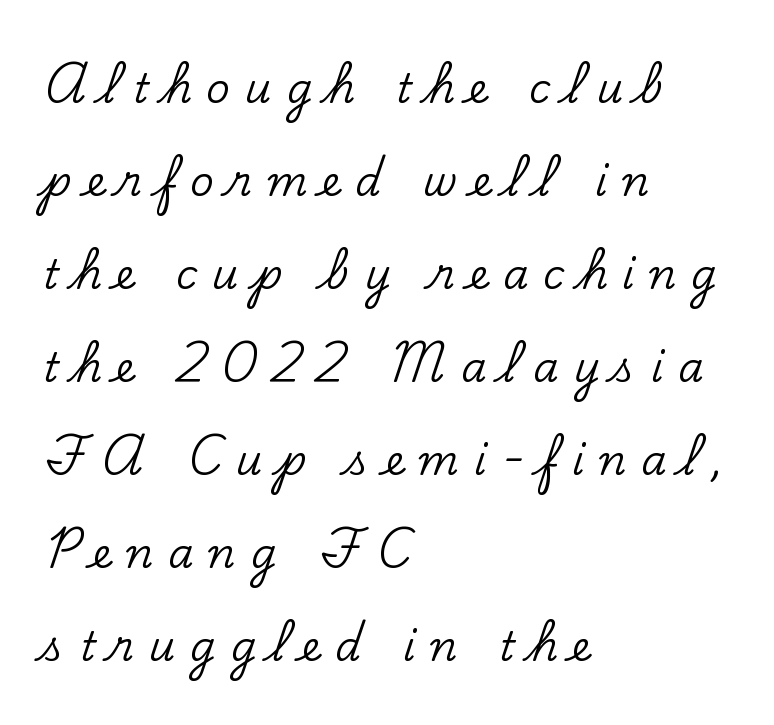
Q: Is the text italic (slanted)? A: Yes.
Q: Is the typeface a serif or a sans-serif typeface? A: Serif.
Q: Is the text underlined? A: No.
Q: How is the paragraph aligned? A: Left-aligned.
Q: Is the spacing between letters normal or unusually wide? A: Unusually wide.
Q: Is the spacing between lines tight, normal or loose? A: Loose.
Q: Width (condensed, normal, or wide)? A: Normal.
Q: Stroke contrast? A: Low.
Q: x-height? A: Small.
Q: Monospaced? A: No.
